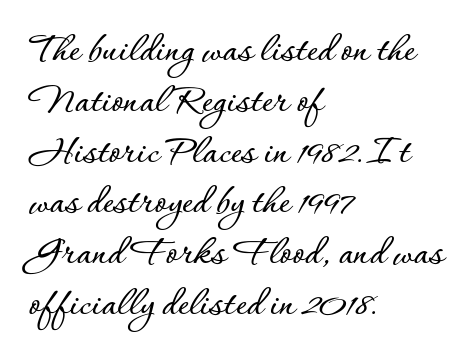
All the whitespace from short lines collects on the right. Students, note that the glyphs here touch the page at normal intervals. Beneath every word, the page is bare. Spacing verdict: proportional, widths tailored to each character.
